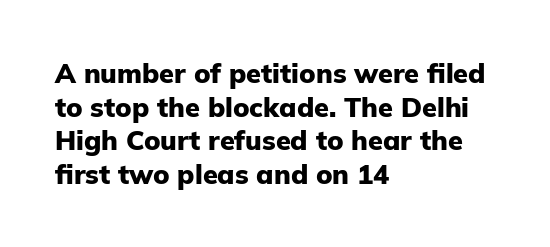
The image shows 27 px bold type, upright; set left-aligned, normal line spacing (1.25x), normal letter spacing, not underlined.
